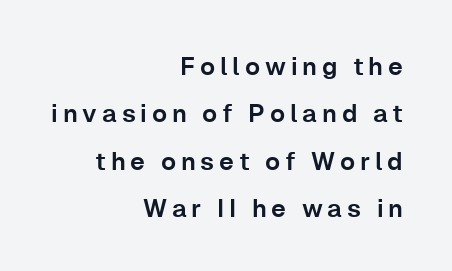
Q: Is the text italic (slanted)? A: No, it is upright.
Q: Is the text underlined? A: No.
Q: How is the paragraph aligned? A: Right-aligned.
Q: Is the spacing between lines tight, normal or loose? A: Loose.
